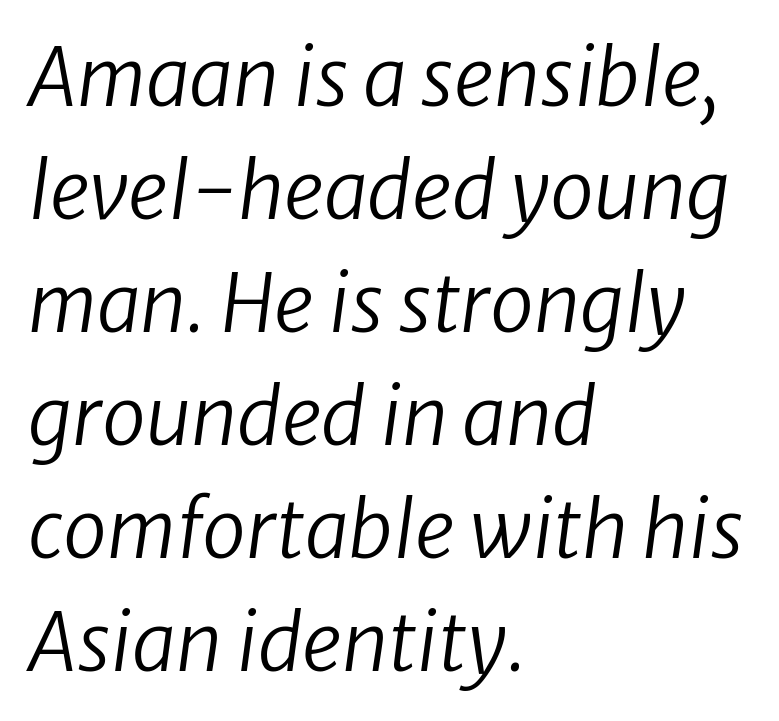
The image shows 79 px regular-weight type, italic (leaning right); set left-aligned, normal line spacing (1.43x), normal letter spacing, not underlined; low stroke contrast and a medium x-height.
